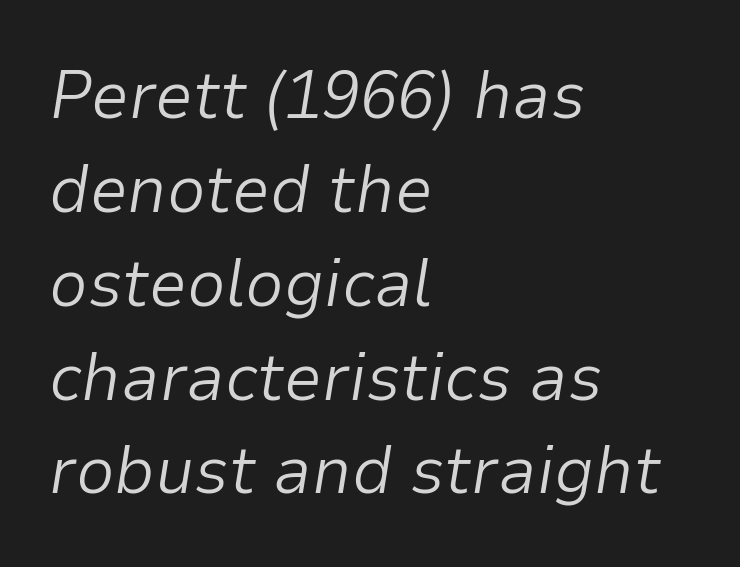
Q: Is the text bold? A: No.
Q: Is the text italic (slanted)? A: Yes, it leans right by about 9 degrees.
Q: Is the text underlined? A: No.
Q: How is the paragraph aligned? A: Left-aligned.
Q: Is the spacing between letters normal or unusually wide? A: Normal.
Q: Is the spacing between lines tight, normal or loose? A: Normal.
Q: Width (condensed, normal, or wide)? A: Normal.
Q: Stroke contrast? A: Low.
Q: x-height? A: Medium.
Q: Monospaced? A: No.
